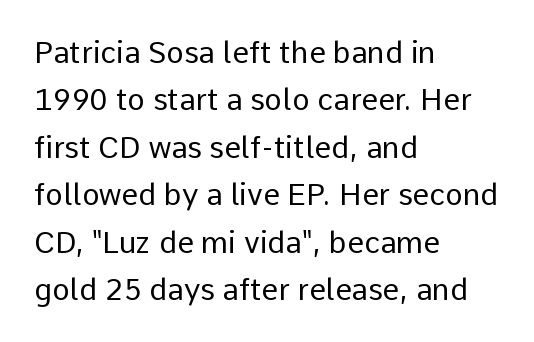
The image shows 30 px regular-weight sans-serif type, upright; set left-aligned, normal line spacing (1.58x), normal letter spacing, not underlined; low stroke contrast and a medium x-height.
